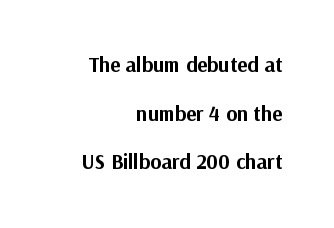
The letterforms sit shoulder to shoulder at normal distance. Has an underline been added? It has not. Every row of glyphs terminates at an identical x-position on the right. The space between consecutive lines is lavish. Posture: upright roman.
